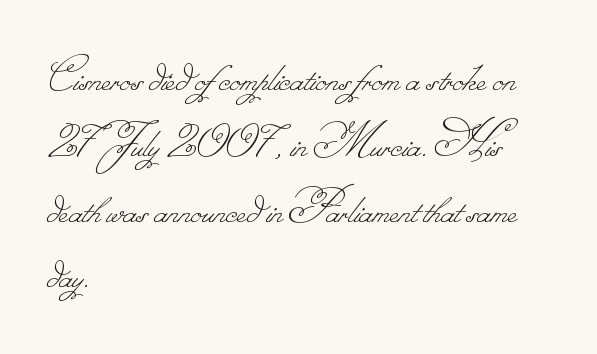
{"bold": "no", "weight": "thin", "width": "normal", "stroke_contrast": "low", "monospaced": "no", "underline": "no", "align": "left", "line_spacing": "normal", "line_spacing_ratio": 1.29, "letter_spacing": "normal", "letter_spacing_em": 0.0, "glyph_px": 51}
